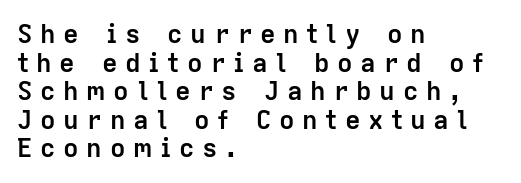
The image shows 26 px bold type, upright; set left-aligned, tight line spacing (1.1x), unusually wide letter spacing (+0.29 em), not underlined.
